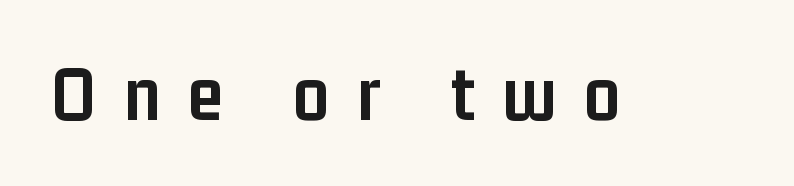
{"serif": "no", "italic": "no", "bold": "yes", "weight": "semibold", "width": "condensed", "stroke_contrast": "low", "x_height": "medium", "monospaced": "no", "underline": "no", "letter_spacing": "wide", "letter_spacing_em": 0.35, "glyph_px": 79}
